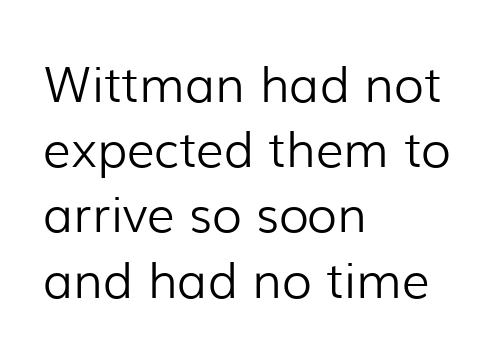
The gaps between neighbouring characters are ordinary and unremarkable. Students, observe: this is what conventionally led text looks like. You could not count columns in this text — the font is proportionally spaced. The font family rendered here belongs to the sans-serif group. Line beginnings align vertically; line endings do not.
